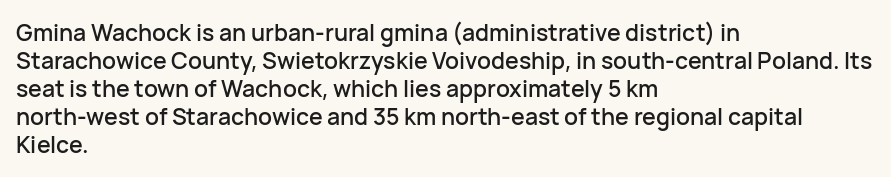
Look at the tracking — it's just the regular setting, nothing added. Caption: multi-line text, flush left, ragged right. Notice how the stems are strictly vertical — no italics here. A clean baseline with only descenders dipping below it.
